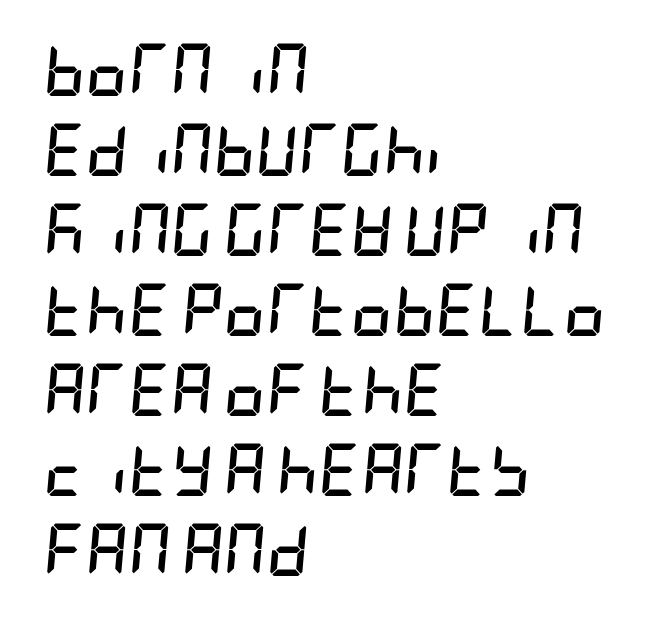
{"italic": "yes", "lean": "right", "slant_degrees": 5, "bold": "yes", "weight": "semibold", "width": "condensed", "stroke_contrast": "low", "x_height": "large", "underline": "no", "align": "left", "line_spacing": "normal", "line_spacing_ratio": 1.54, "letter_spacing": "normal", "letter_spacing_em": 0.0, "glyph_px": 52}
